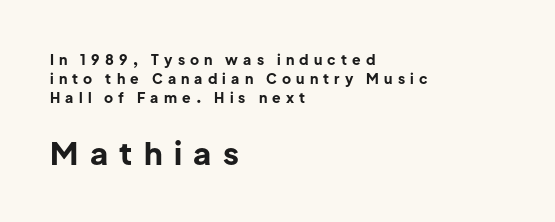
The image shows 31 px bold sans-serif type, upright; set left-aligned, normal line spacing (1.36x), unusually wide letter spacing (+0.37 em), not underlined; the second (bottom) block is 2.21x larger; low stroke contrast and a medium x-height.
